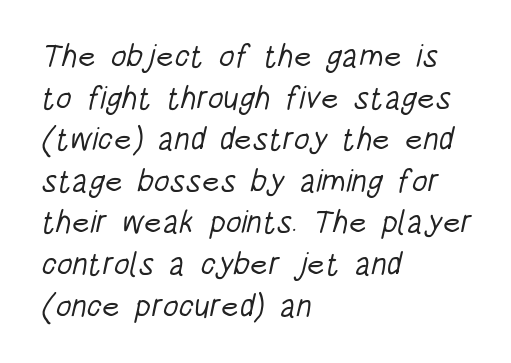
The image shows 32 px light, condensed sans-serif type; set left-aligned, normal line spacing (1.3x), normal letter spacing, not underlined; low stroke contrast and a large x-height.
